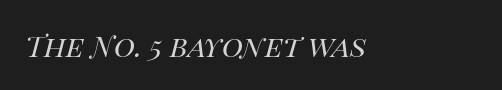
{"italic": "yes", "lean": "right", "slant_degrees": 14, "bold": "no", "weight": "regular", "width": "normal", "stroke_contrast": "high", "x_height": "large", "monospaced": "no", "underline": "no", "letter_spacing": "normal", "letter_spacing_em": 0.0, "glyph_px": 29}
